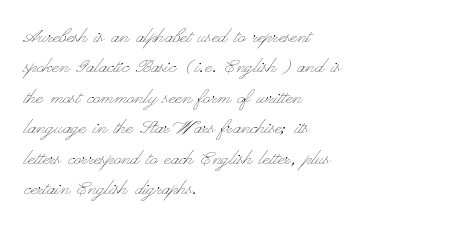
{"bold": "no", "underline": "no", "align": "left", "line_spacing": "normal", "line_spacing_ratio": 1.27, "letter_spacing": "normal", "letter_spacing_em": 0.0, "glyph_px": 24}
